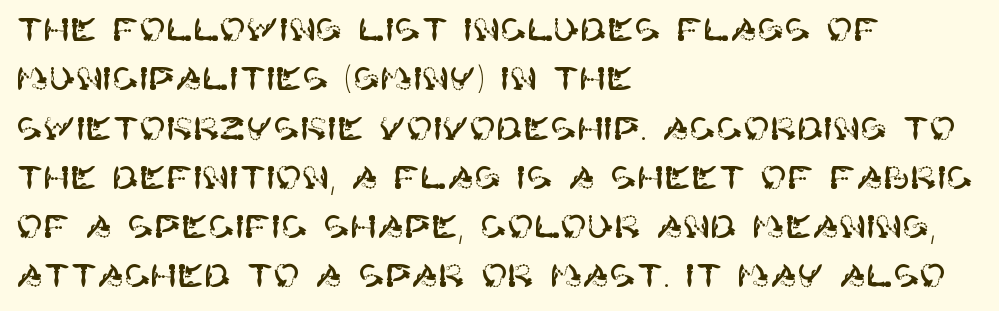
Q: Is the text italic (slanted)? A: No, it is upright.
Q: Is the typeface a serif or a sans-serif typeface? A: Sans-serif.
Q: Is the text underlined? A: No.
Q: How is the paragraph aligned? A: Left-aligned.
Q: Is the spacing between letters normal or unusually wide? A: Normal.
Q: Is the spacing between lines tight, normal or loose? A: Normal.
Q: Width (condensed, normal, or wide)? A: Normal.
Q: Stroke contrast? A: High.
Q: x-height? A: Large.
